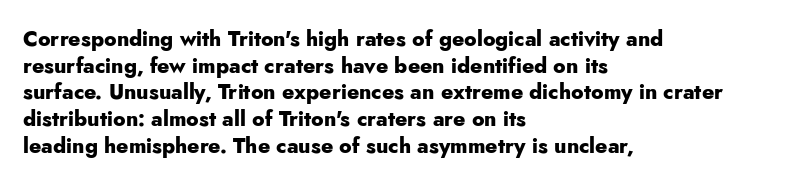
The image shows 21 px bold type, upright; set left-aligned, normal line spacing (1.27x), normal letter spacing, not underlined.
